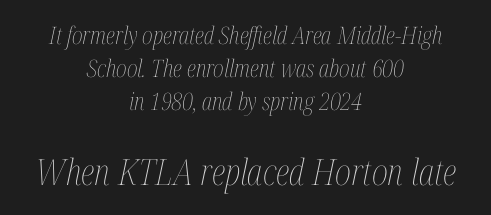
Q: Is the text bold? A: No.
Q: Is the text italic (slanted)? A: Yes, it leans right by about 12 degrees.
Q: Is the text underlined? A: No.
Q: How is the paragraph aligned? A: Centered.
Q: Is the spacing between letters normal or unusually wide? A: Normal.
Q: Is the spacing between lines tight, normal or loose? A: Normal.
Q: Which block of text is set in a larger size, the first (top) or the second (bottom)? A: The second (bottom) one.
Q: Width (condensed, normal, or wide)? A: Condensed.
Q: Stroke contrast? A: Medium.
Q: x-height? A: Medium.
Q: Monospaced? A: No.
